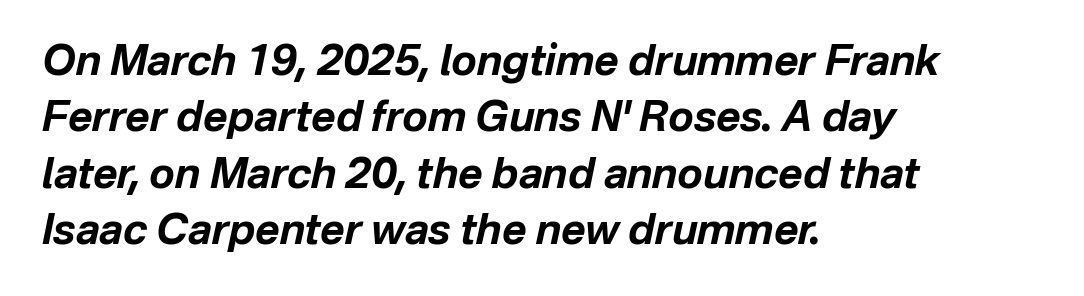
The image shows 42 px bold type, italic (leaning right); set left-aligned, normal line spacing (1.34x), normal letter spacing, not underlined; low stroke contrast and a medium x-height.
